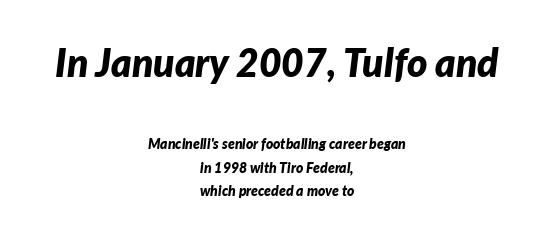
Q: Is the text bold? A: Yes.
Q: Is the text italic (slanted)? A: Yes, it leans right by about 7 degrees.
Q: Is the text underlined? A: No.
Q: How is the paragraph aligned? A: Centered.
Q: Is the spacing between letters normal or unusually wide? A: Normal.
Q: Is the spacing between lines tight, normal or loose? A: Normal.
Q: Which block of text is set in a larger size, the first (top) or the second (bottom)? A: The first (top) one.
Q: Width (condensed, normal, or wide)? A: Normal.
Q: Stroke contrast? A: Low.
Q: x-height? A: Medium.
Q: Monospaced? A: No.
